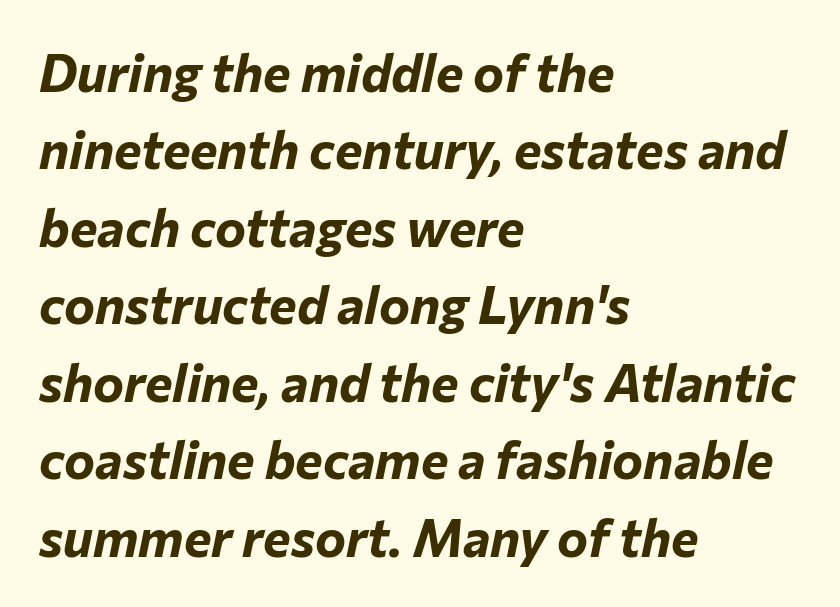
{"italic": "yes", "lean": "right", "slant_degrees": 12, "bold": "yes", "weight": "bold", "width": "normal", "stroke_contrast": "low", "x_height": "medium", "monospaced": "no", "underline": "no", "align": "left", "line_spacing": "normal", "line_spacing_ratio": 1.49, "letter_spacing": "normal", "letter_spacing_em": 0.0, "glyph_px": 52}
